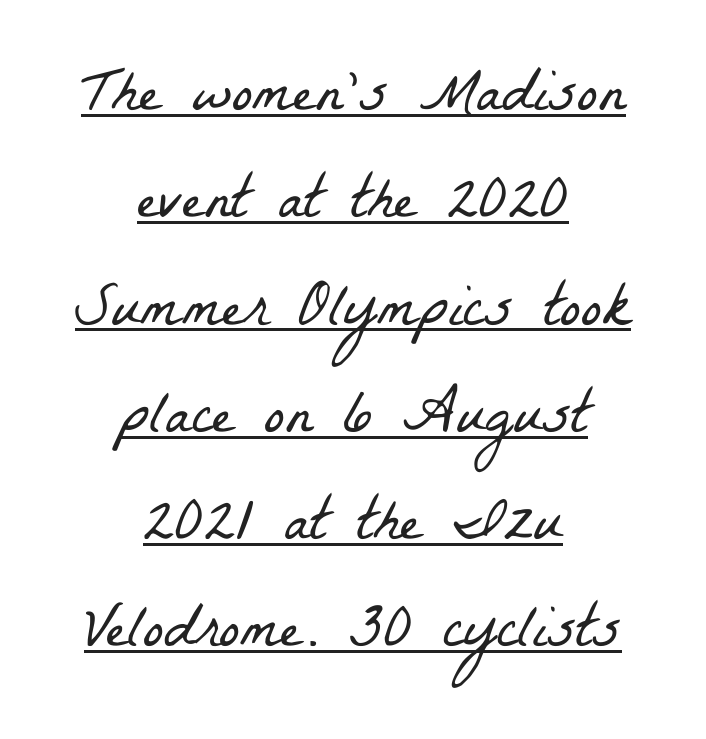
Q: Is the text bold? A: No.
Q: Is the typeface a serif or a sans-serif typeface? A: Serif.
Q: Is the text underlined? A: Yes.
Q: How is the paragraph aligned? A: Centered.
Q: Is the spacing between letters normal or unusually wide? A: Normal.
Q: Width (condensed, normal, or wide)? A: Condensed.
Q: Stroke contrast? A: Low.
Q: x-height? A: Medium.
Q: Monospaced? A: No.
